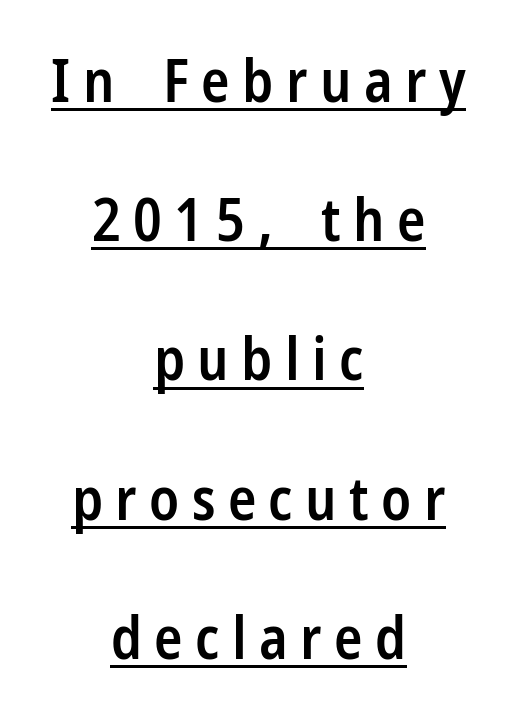
This sample has the flowing, uneven cadence of proportional lettering. The passage shown is semibold, sitting just below true bold. Vertical strokes here are truly vertical. Compared with typical paragraphs, the rows here are farther apart. In terms of letterform style, serifs are entirely absent. The words here are underlined.
